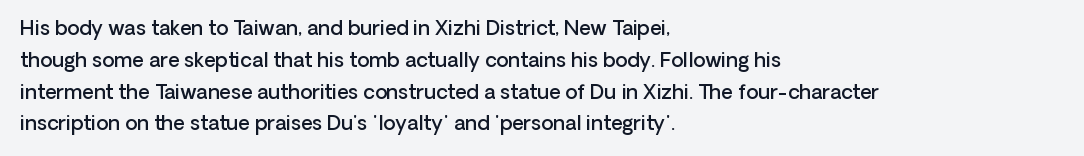
{"italic": "no", "bold": "semi", "underline": "no", "align": "left", "line_spacing": "normal", "line_spacing_ratio": 1.59, "letter_spacing": "normal", "letter_spacing_em": 0.0, "glyph_px": 20}
